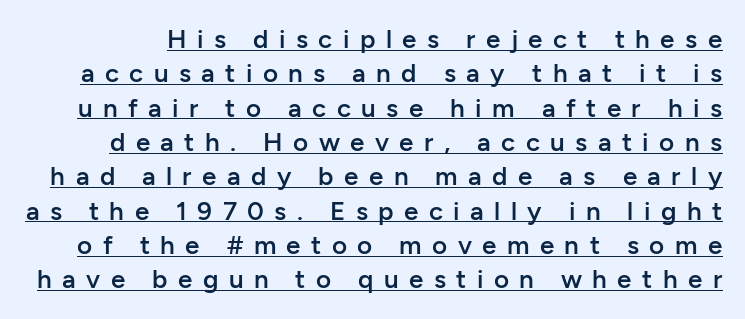
There is plenty of visible air inserted between adjacent glyphs. The lettering holds an erect, upright posture throughout. Regular leading. Each line of the rendering has a horizontal stroke beneath the glyphs.
